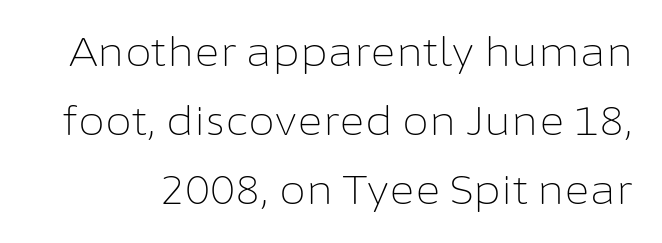
{"serif": "no", "italic": "no", "bold": "no", "weight": "light", "width": "normal", "stroke_contrast": "low", "x_height": "medium", "monospaced": "no", "underline": "no", "line_spacing_ratio": 1.77, "letter_spacing": "normal", "letter_spacing_em": 0.0, "glyph_px": 39}
